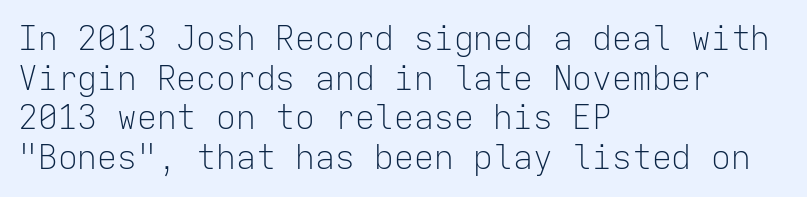
The image shows 33 px light sans-serif type, upright, monospaced; set left-aligned, line spacing 1.2x, normal letter spacing, not underlined; low stroke contrast and a medium x-height.
